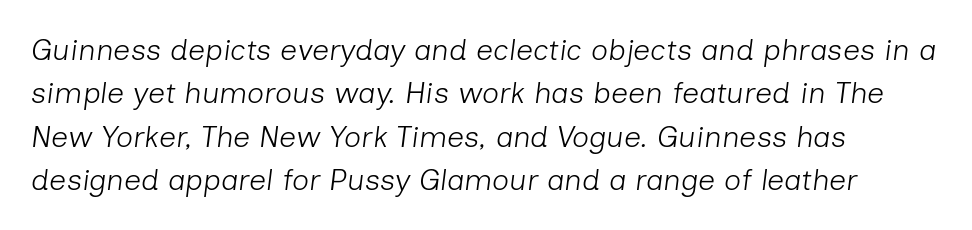
Q: Is the text bold? A: No.
Q: Is the text italic (slanted)? A: Yes, it leans right by about 7 degrees.
Q: Is the text underlined? A: No.
Q: How is the paragraph aligned? A: Left-aligned.
Q: Is the spacing between letters normal or unusually wide? A: Normal.
Q: Is the spacing between lines tight, normal or loose? A: Normal.
Q: Width (condensed, normal, or wide)? A: Normal.
Q: Stroke contrast? A: Low.
Q: x-height? A: Medium.
Q: Monospaced? A: No.
